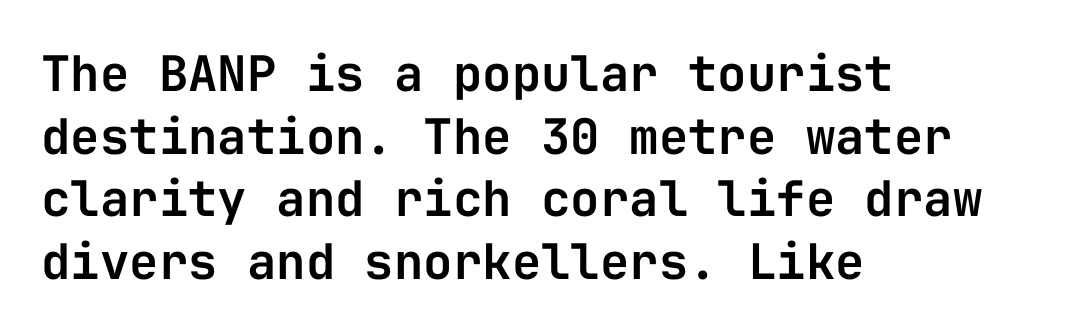
The image shows 49 px sans-serif type, upright, monospaced; set left-aligned, normal line spacing (1.28x), normal letter spacing, not underlined; low stroke contrast and a medium x-height.
